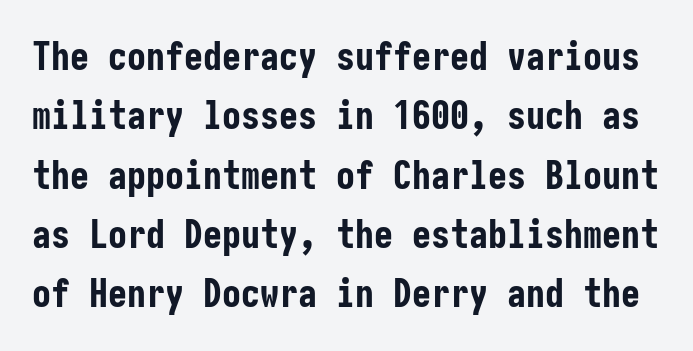
Q: Is the text bold? A: Yes.
Q: Is the text italic (slanted)? A: No, it is upright.
Q: Is the typeface a serif or a sans-serif typeface? A: Sans-serif.
Q: Is the text underlined? A: No.
Q: Is the spacing between letters normal or unusually wide? A: Normal.
Q: Is the spacing between lines tight, normal or loose? A: Normal.
Q: Width (condensed, normal, or wide)? A: Condensed.
Q: Stroke contrast? A: Low.
Q: x-height? A: Medium.
